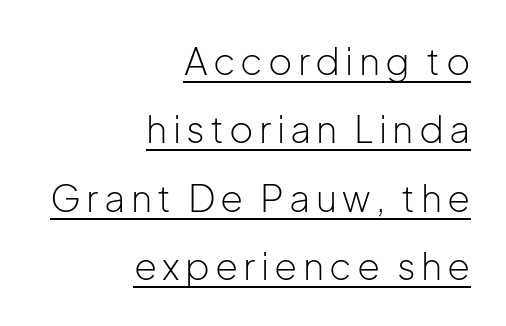
Q: Is the text bold? A: No.
Q: Is the text italic (slanted)? A: No, it is upright.
Q: Is the typeface a serif or a sans-serif typeface? A: Sans-serif.
Q: Is the text underlined? A: Yes.
Q: How is the paragraph aligned? A: Right-aligned.
Q: Width (condensed, normal, or wide)? A: Normal.
Q: Stroke contrast? A: Low.
Q: x-height? A: Medium.
Q: Monospaced? A: No.
